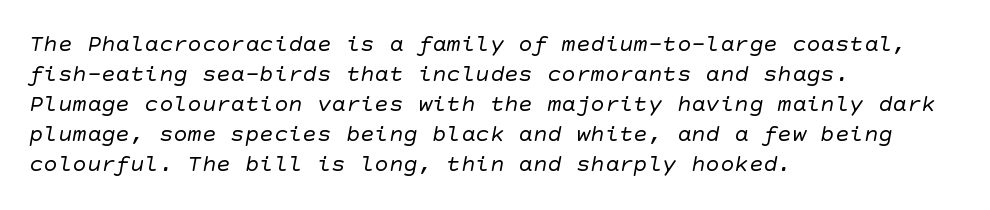
The image shows 24 px text type; set left-aligned, normal line spacing (1.25x), normal letter spacing, not underlined.
